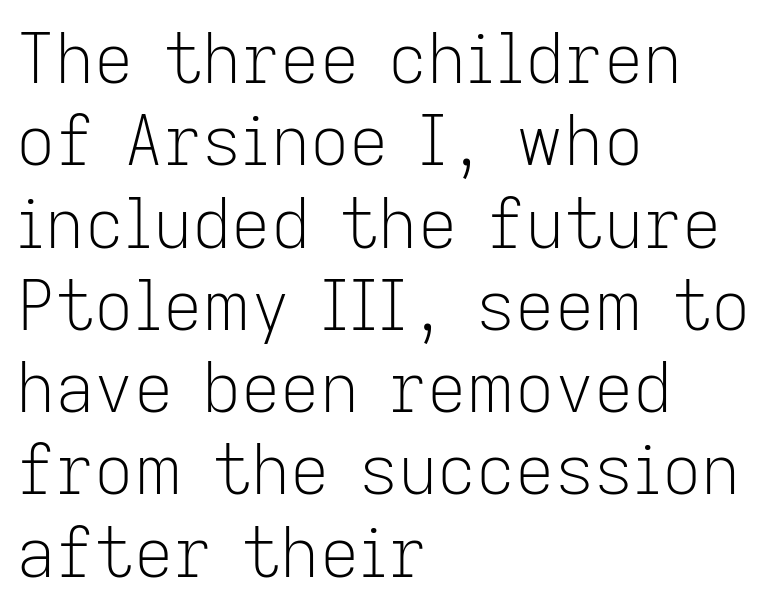
Q: Is the text bold? A: No.
Q: Is the text italic (slanted)? A: No, it is upright.
Q: Is the typeface a serif or a sans-serif typeface? A: Sans-serif.
Q: Is the text underlined? A: No.
Q: How is the paragraph aligned? A: Left-aligned.
Q: Is the spacing between letters normal or unusually wide? A: Normal.
Q: Width (condensed, normal, or wide)? A: Normal.
Q: Stroke contrast? A: Low.
Q: x-height? A: Medium.
Q: Monospaced? A: No.
